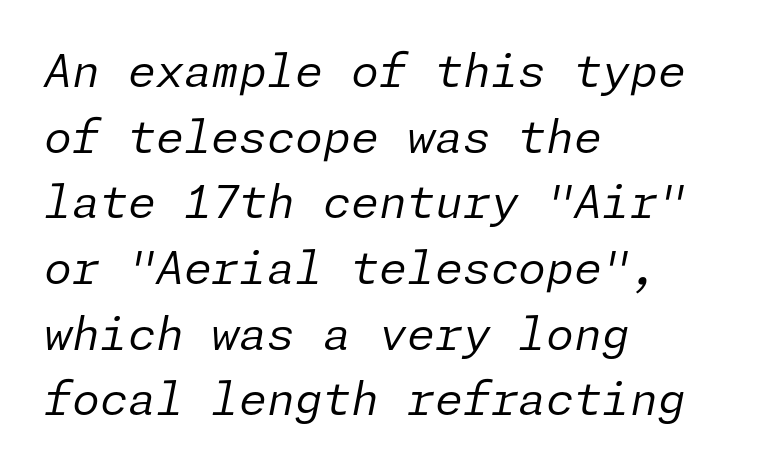
{"italic": "yes", "lean": "right", "slant_degrees": 11, "bold": "no", "weight": "regular", "width": "normal", "stroke_contrast": "low", "x_height": "medium", "underline": "no", "align": "left", "line_spacing": "normal", "line_spacing_ratio": 1.46, "letter_spacing": "normal", "letter_spacing_em": 0.0, "glyph_px": 45}
